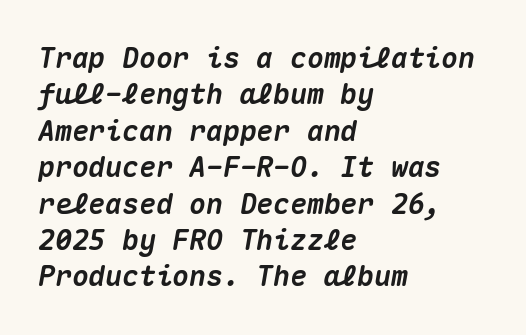
{"italic": "yes", "lean": "right", "slant_degrees": 10, "bold": "yes", "weight": "heavy", "width": "normal", "stroke_contrast": "medium", "x_height": "medium", "monospaced": "yes", "underline": "no", "align": "left", "line_spacing": "normal", "line_spacing_ratio": 1.3, "letter_spacing": "normal", "letter_spacing_em": 0.0, "glyph_px": 28}
